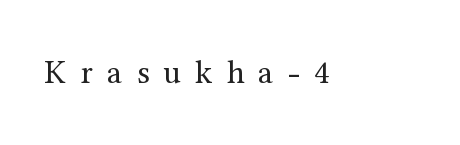
The image shows 33 px regular-weight serif type, upright; set unusually wide letter spacing (+0.43 em), not underlined; medium stroke contrast and a medium x-height.
